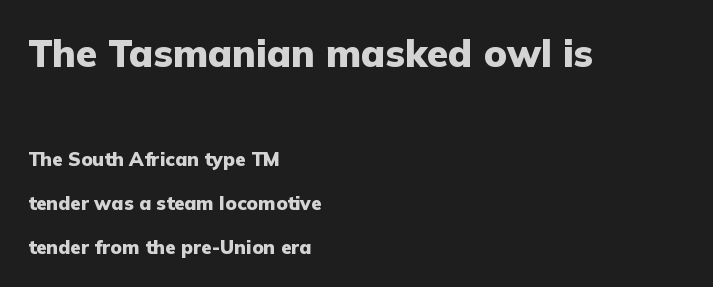
The image shows 38 px heavy sans-serif type, upright; set left-aligned, loose line spacing (2.31x), normal letter spacing, not underlined; the first (top) block is 2.0x larger; low stroke contrast and a medium x-height.
